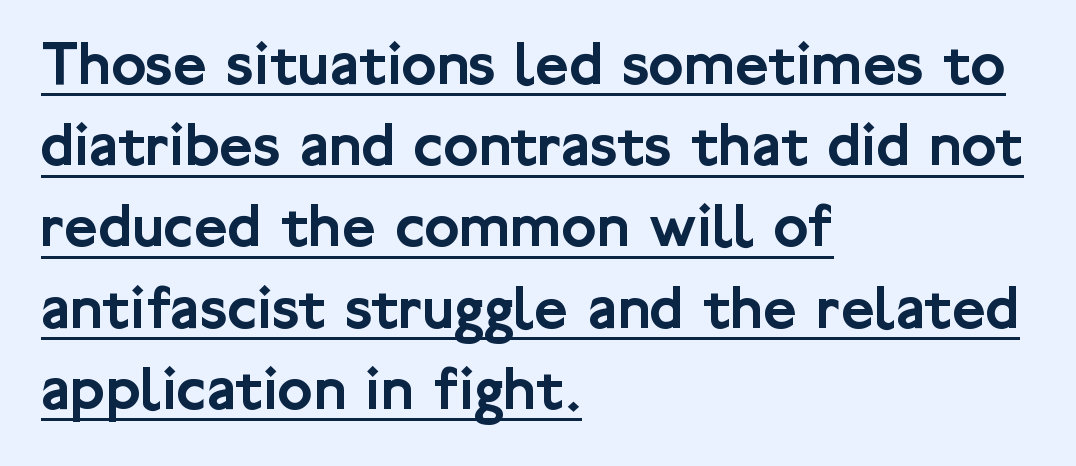
The lines in this sample share a left origin and differ only in where they stop. The lettering is marked with a stroke running underneath it. Note: no serifs on the glyphs. Tall strokes in this sample are plumb rather than angled.
